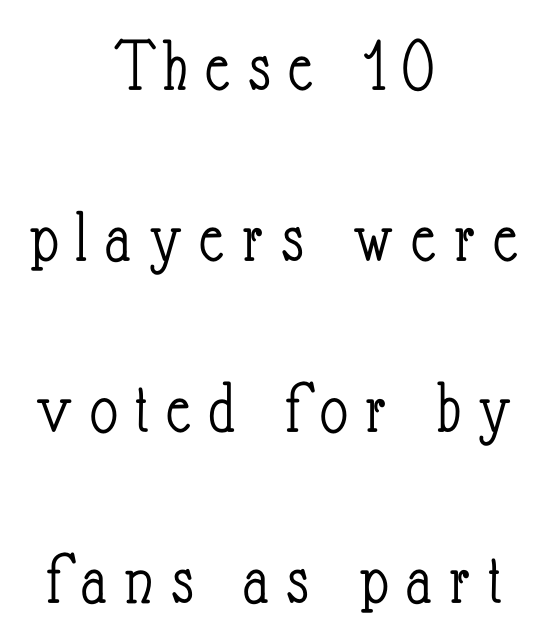
Q: Is the text bold? A: No.
Q: Is the text italic (slanted)? A: No, it is upright.
Q: Is the text underlined? A: No.
Q: How is the paragraph aligned? A: Centered.
Q: Is the spacing between letters normal or unusually wide? A: Unusually wide.
Q: Is the spacing between lines tight, normal or loose? A: Loose.
Q: Width (condensed, normal, or wide)? A: Condensed.
Q: Stroke contrast? A: Low.
Q: x-height? A: Small.
Q: Monospaced? A: No.
